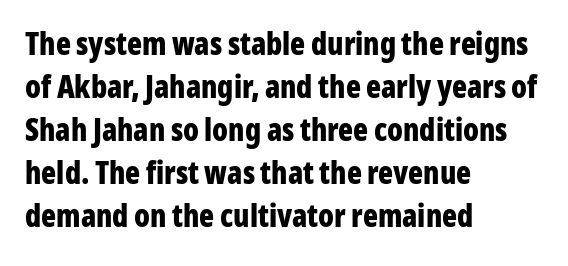
Short and long lines alike share a common starting point at left. The passage shown is typed in a proportional face where columns would drift. The rendering shows plain stroke endings on the letterforms — a sans-serif design. Between one letter and the next there's only the usual sliver of space.
